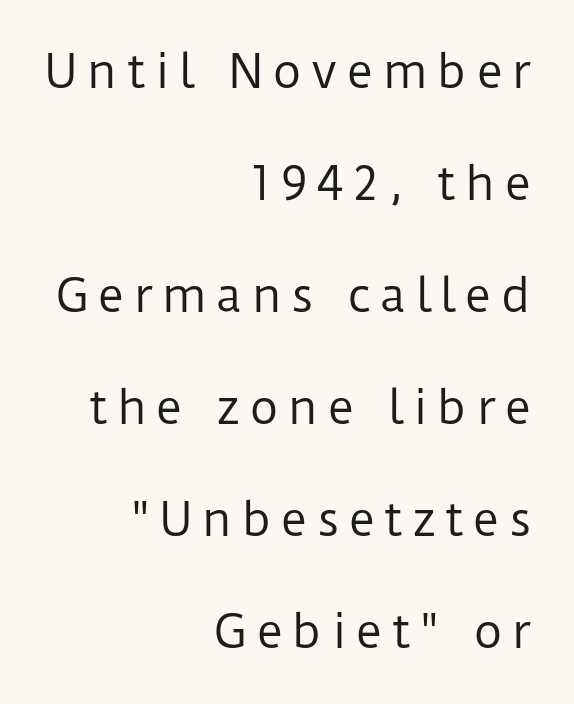
Descenders hang freely into open space. A typesetter would call this proportional, since set widths differ per character. Honestly, the letter spacing is so wide it's the main thing you notice. In terms of leading, this rendering errs on the spacious side.
